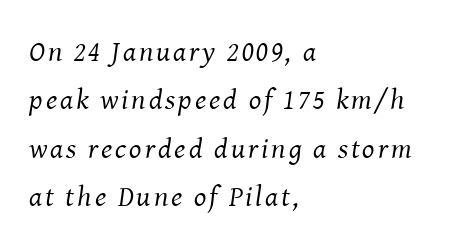
A student would call this left alignment; a typographer would say flush left, rag right. Counters stay open thanks to moderate or lighter strokes. Compared with ordinary roman type, these characters are visibly tilted. Letters rest on an invisible, unmarked baseline.
